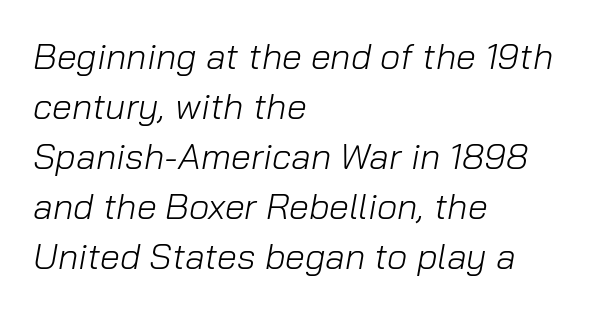
{"italic": "yes", "lean": "right", "slant_degrees": 10, "bold": "no", "weight": "light", "width": "normal", "stroke_contrast": "low", "x_height": "medium", "monospaced": "no", "underline": "no", "align": "left", "line_spacing": "normal", "line_spacing_ratio": 1.39, "letter_spacing": "normal", "letter_spacing_em": 0.0, "glyph_px": 36}
